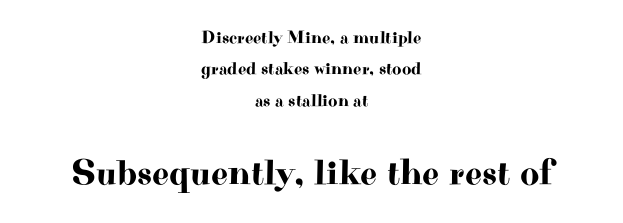
The type is set solid horizontally, with unmodified tracking. Type size steps up from the first block to the second. Leftover space on each line is divided equally before and after the words. Varying glyph widths throughout — classic text-font behaviour.
